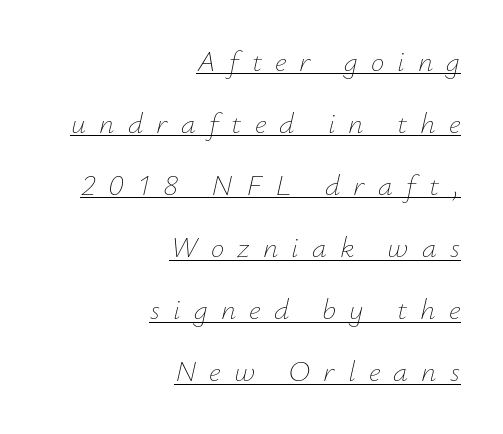
The image shows 30 px thin type, italic (leaning right); set right-aligned, loose line spacing (2.07x), unusually wide letter spacing (+0.44 em), underlined; low stroke contrast and a small x-height.
